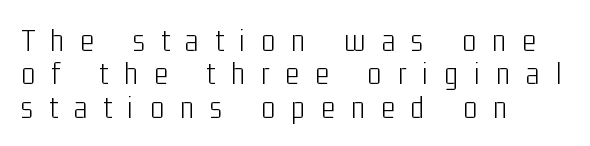
Q: Is the text bold? A: No.
Q: Is the text italic (slanted)? A: No, it is upright.
Q: Is the typeface a serif or a sans-serif typeface? A: Sans-serif.
Q: Is the text underlined? A: No.
Q: How is the paragraph aligned? A: Left-aligned.
Q: Is the spacing between letters normal or unusually wide? A: Unusually wide.
Q: Is the spacing between lines tight, normal or loose? A: Tight.
Q: Width (condensed, normal, or wide)? A: Condensed.
Q: Stroke contrast? A: Low.
Q: x-height? A: Medium.
Q: Monospaced? A: No.
